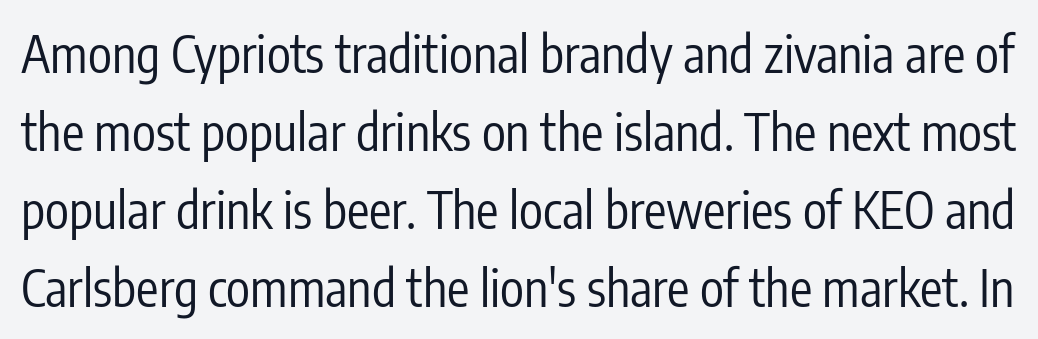
The image shows 50 px regular-weight, condensed sans-serif type, upright; set normal line spacing (1.56x), normal letter spacing, not underlined; low stroke contrast and a medium x-height.
